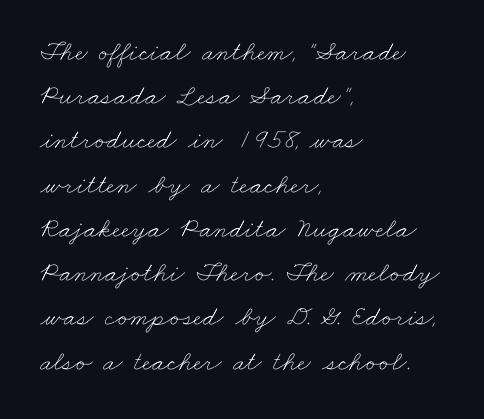
Horizontal bands of white between lines are of average thickness. A clean baseline with only descenders dipping below it. Bold? No — there's no thickening of the strokes. Is this a fixed-width face? No — the glyphs have proportional, varying widths. Alignment: flush left. This rendering leaves character spacing at its baseline value.
